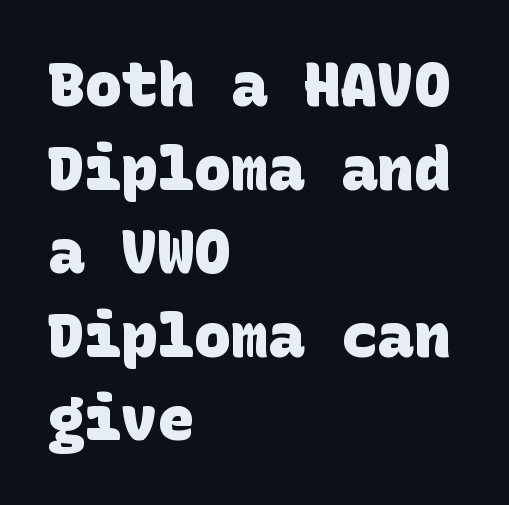
The space between consecutive lines is moderate. The font family rendered here belongs to the sans-serif group. Nobody drew a line under any word here. The characters look thick and weighty, a clear bold.
